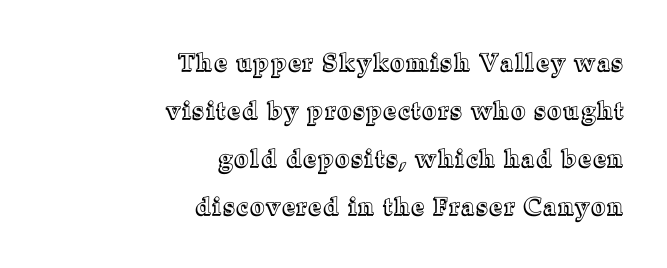
Q: Is the text italic (slanted)? A: No, it is upright.
Q: Is the text underlined? A: No.
Q: How is the paragraph aligned? A: Right-aligned.
Q: Is the spacing between lines tight, normal or loose? A: Loose.
